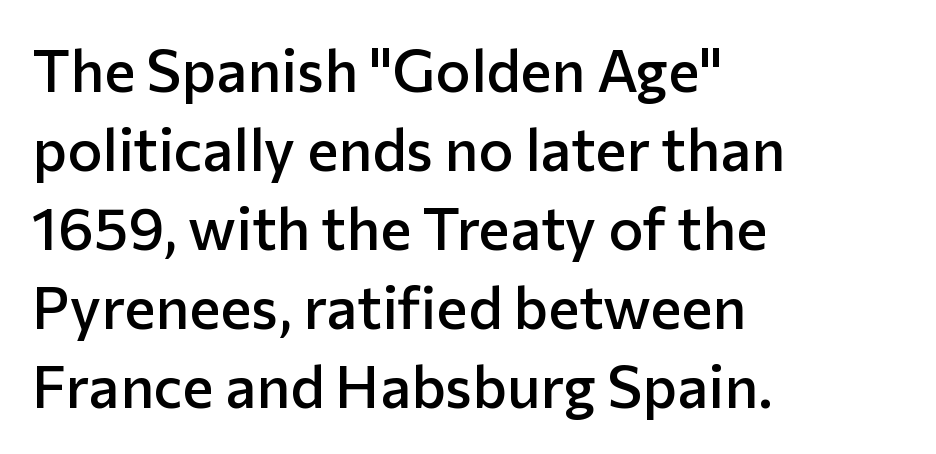
Q: Is the text bold? A: Semi-bold.
Q: Is the text italic (slanted)? A: No, it is upright.
Q: Is the typeface a serif or a sans-serif typeface? A: Sans-serif.
Q: Is the text underlined? A: No.
Q: How is the paragraph aligned? A: Left-aligned.
Q: Is the spacing between letters normal or unusually wide? A: Normal.
Q: Is the spacing between lines tight, normal or loose? A: Normal.
Q: Width (condensed, normal, or wide)? A: Normal.
Q: Stroke contrast? A: Low.
Q: x-height? A: Medium.
Q: Monospaced? A: No.
